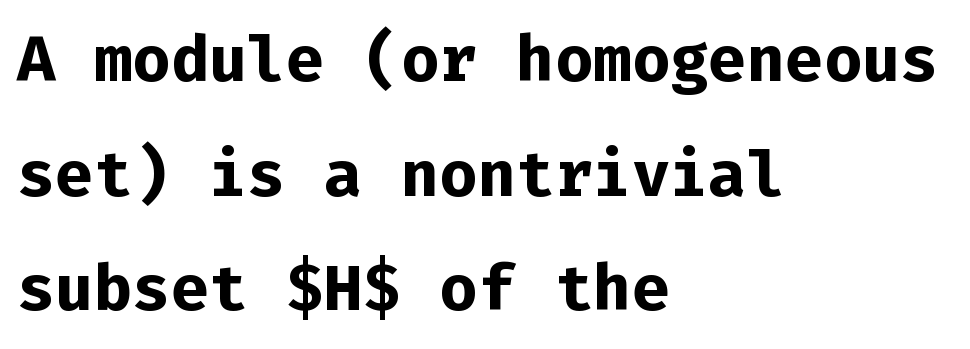
Fixed-width glyphs throughout — classic coding-font behaviour. No word sits above an underline. Rendered with straight, roman letterforms. Typesetter's note: full bold, strokes at maximum text heaviness.
